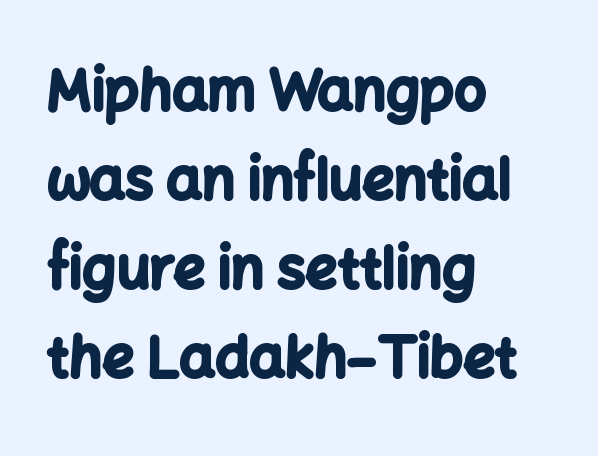
The image shows 56 px bold sans-serif type, upright; set left-aligned, normal line spacing (1.59x), normal letter spacing, not underlined; low stroke contrast and a medium x-height.
